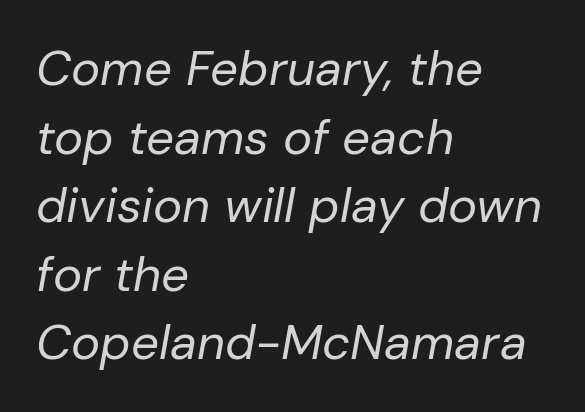
Words appear dense and cohesive because spacing is normal. The string is rendered with underlining switched off. Do the characters align in a grid? No, the font is proportional. Horizontally, the lines are justified to the leading edge only.
